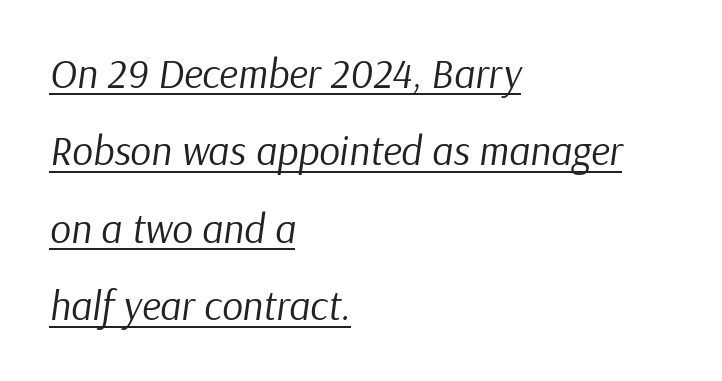
Notice how the stems are inclined rather than vertical — that's the hallmark of italics. The paragraph shown leans on its left margin. Students, note that the glyphs here touch the page at normal intervals. The words here are underlined. This sample has the flowing, uneven cadence of proportional lettering. A light-to-regular cut is what we see here.
